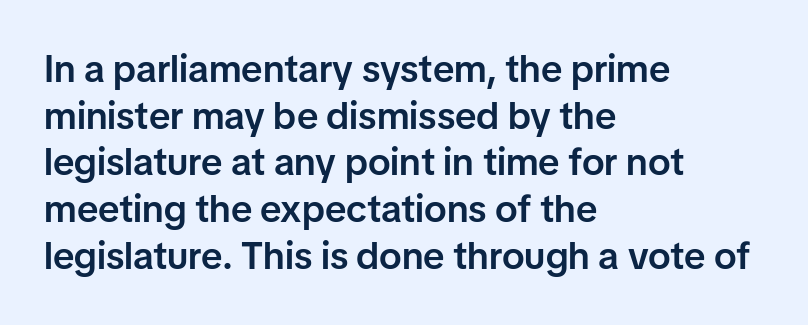
Q: Is the text bold? A: Semi-bold.
Q: Is the text italic (slanted)? A: No, it is upright.
Q: Is the typeface a serif or a sans-serif typeface? A: Sans-serif.
Q: Is the text underlined? A: No.
Q: How is the paragraph aligned? A: Left-aligned.
Q: Is the spacing between letters normal or unusually wide? A: Normal.
Q: Width (condensed, normal, or wide)? A: Normal.
Q: Stroke contrast? A: Low.
Q: x-height? A: Medium.
Q: Monospaced? A: No.
